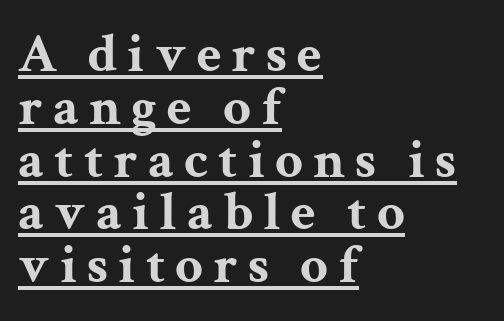
{"serif": "yes", "italic": "no", "bold": "yes", "weight": "bold", "width": "wide", "stroke_contrast": "medium", "x_height": "medium", "monospaced": "no", "underline": "yes", "align": "left", "line_spacing": "tight", "line_spacing_ratio": 0.96, "glyph_px": 55}
